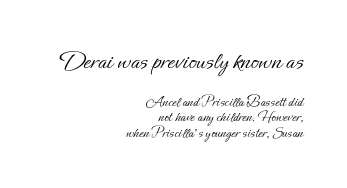
Q: Is the text bold? A: No.
Q: Is the text italic (slanted)? A: Yes.
Q: Is the text underlined? A: No.
Q: How is the paragraph aligned? A: Right-aligned.
Q: Is the spacing between letters normal or unusually wide? A: Normal.
Q: Is the spacing between lines tight, normal or loose? A: Tight.
Q: Which block of text is set in a larger size, the first (top) or the second (bottom)? A: The first (top) one.
